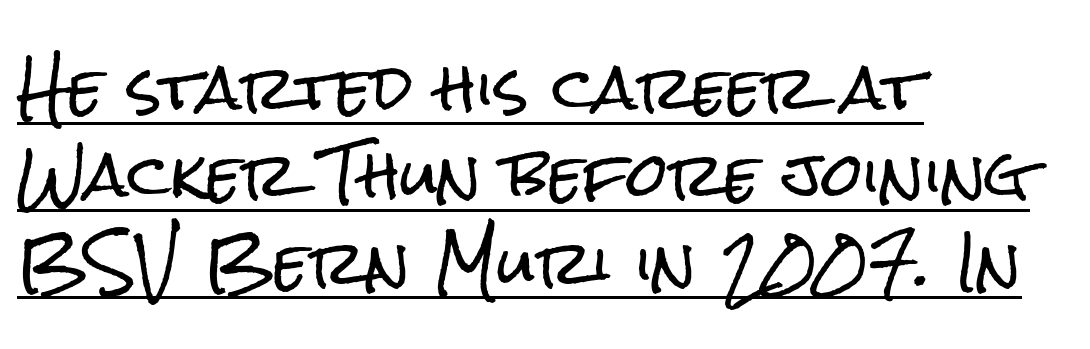
Underlining? Definitely there. This sample is left-justified, so line endings fall wherever the words run out. Posture: vertical. Words appear dense and cohesive because spacing is normal. A typesetter would call this proportional, since set widths differ per character.
